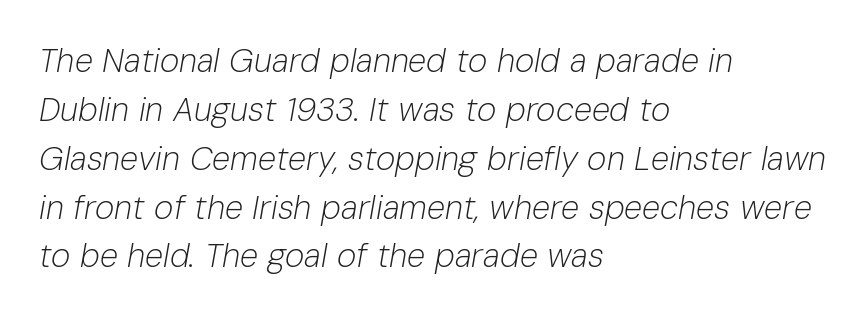
The image shows 33 px light type, italic (leaning right); set left-aligned, normal line spacing (1.48x), normal letter spacing, not underlined; low stroke contrast and a medium x-height.
